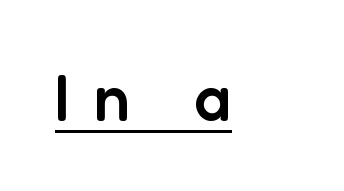
In terms of letterspacing, this is a distinctly airy, spread setting. The typeface chosen for these lines omits serifs. Typesetter's note: demi weight, one step under bold. Every word sits above its own underline. Characters remain perfectly vertical along every line.
